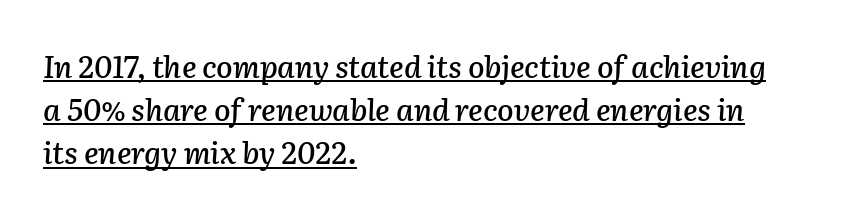
Notice how descenders clear the ascenders below comfortably — that's standard leading. The letters advance in unequal steps, a hallmark of proportional type. The text block is weighted toward the left margin, trailing off unevenly rightward. Looking at the ascenders, they clearly lean. The words here are underlined.
